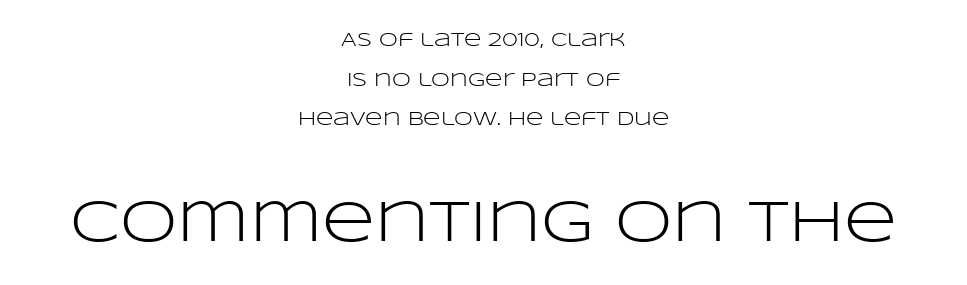
The image shows 58 px light, wide sans-serif type, upright; set centered, loose line spacing (2.08x), normal letter spacing, not underlined; the second (bottom) block is 3.05x larger; low stroke contrast and a large x-height.
